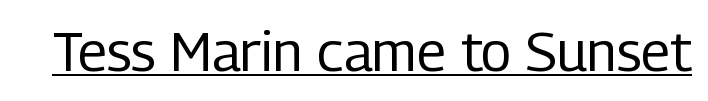
Weight class: somewhere from thin through regular. Looks like regular typesetting: each glyph gets only the width it needs. Does the lettering tilt? It doesn't — this is upright. Caption: lettering with a line underneath. A sans-serif font was chosen for this passage. The line texture is even and compact thanks to regular tracking.
